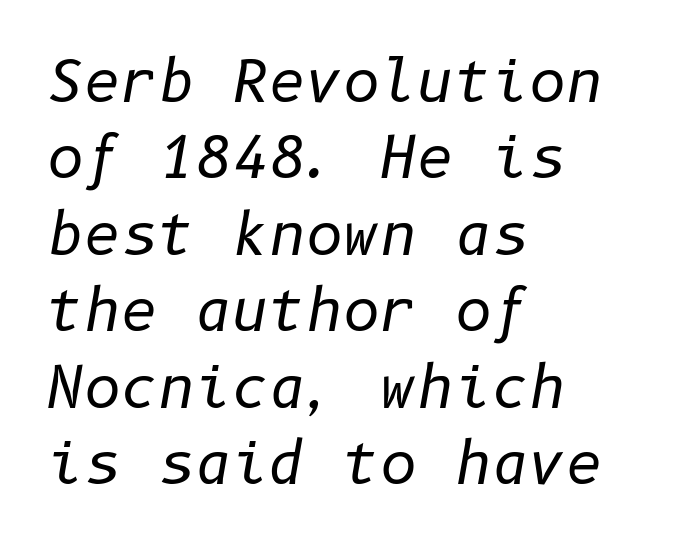
Successive baselines arrive at the customary interval. Emphasis-style slanted type is in use. Underlining? Definitely not there. No extra tracking has been applied to these lines. Counters stay open thanks to moderate or lighter strokes. Caption: multi-line text, flush left, ragged right.
